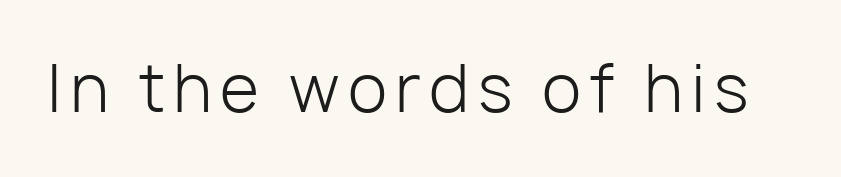
Q: Is the text bold? A: No.
Q: Is the text italic (slanted)? A: No, it is upright.
Q: Is the typeface a serif or a sans-serif typeface? A: Sans-serif.
Q: Is the text underlined? A: No.
Q: Width (condensed, normal, or wide)? A: Normal.
Q: Stroke contrast? A: Low.
Q: x-height? A: Medium.
Q: Monospaced? A: No.
